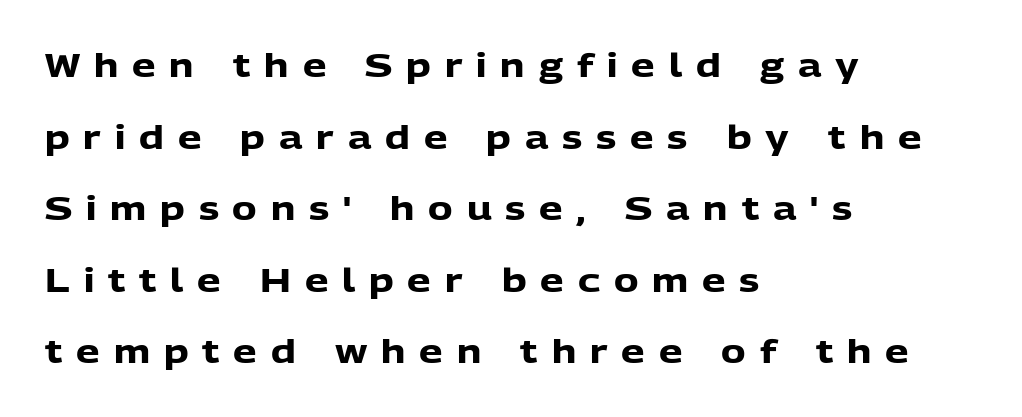
{"serif": "no", "italic": "no", "bold": "yes", "weight": "heavy", "width": "normal", "stroke_contrast": "low", "x_height": "medium", "monospaced": "no", "underline": "no", "align": "left", "line_spacing": "loose", "line_spacing_ratio": 2.17, "letter_spacing": "wide", "letter_spacing_em": 0.42, "glyph_px": 33}
